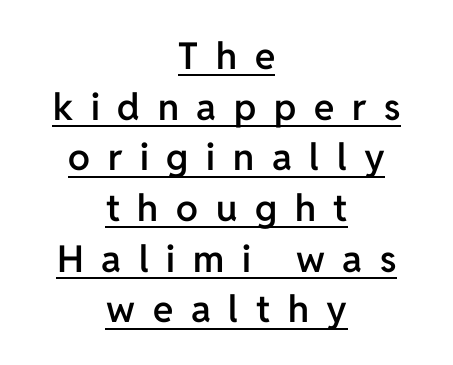
Q: Is the text bold? A: Semi-bold.
Q: Is the text italic (slanted)? A: No, it is upright.
Q: Is the typeface a serif or a sans-serif typeface? A: Sans-serif.
Q: Is the text underlined? A: Yes.
Q: How is the paragraph aligned? A: Centered.
Q: Is the spacing between letters normal or unusually wide? A: Unusually wide.
Q: Is the spacing between lines tight, normal or loose? A: Normal.
Q: Width (condensed, normal, or wide)? A: Normal.
Q: Stroke contrast? A: Low.
Q: x-height? A: Medium.
Q: Monospaced? A: No.
